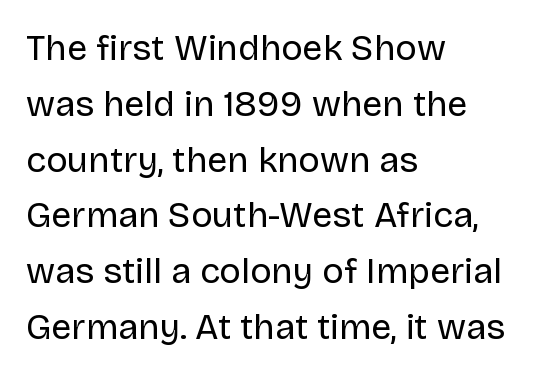
{"serif": "no", "italic": "no", "bold": "no", "weight": "regular", "width": "normal", "stroke_contrast": "low", "x_height": "large", "monospaced": "no", "underline": "no", "align": "left", "line_spacing": "normal", "line_spacing_ratio": 1.55, "letter_spacing": "normal", "letter_spacing_em": 0.0, "glyph_px": 36}
